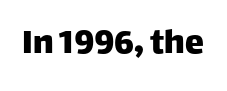
Beneath every word, the page is bare. Varying glyph widths throughout — classic text-font behaviour. Are there feet on the stems? There aren't — it's a sans. Every stem runs plumb, perpendicular to the baseline. The rendering keeps characters at their native spacing.
